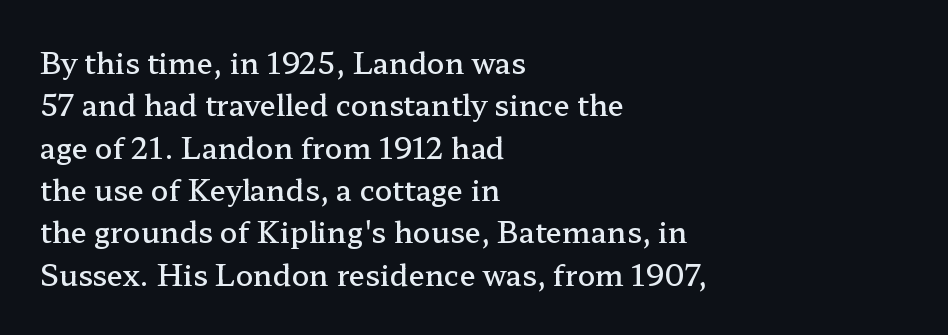
The image shows 29 px semibold, wide serif type, upright; set left-aligned, normal line spacing (1.46x), normal letter spacing, not underlined; low stroke contrast and a medium x-height.
